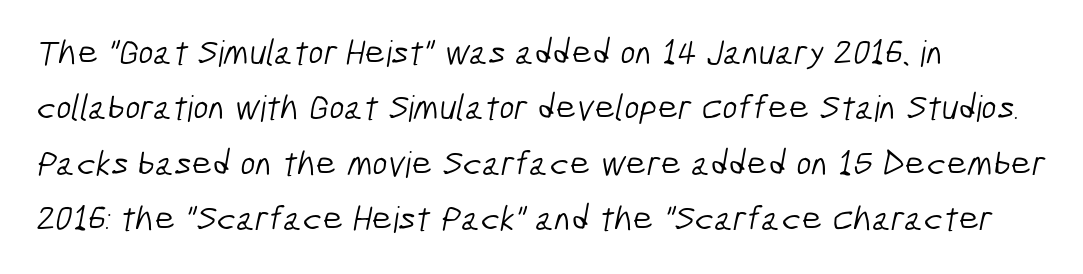
Q: Is the text bold? A: No.
Q: Is the typeface a serif or a sans-serif typeface? A: Sans-serif.
Q: Is the text underlined? A: No.
Q: How is the paragraph aligned? A: Left-aligned.
Q: Is the spacing between letters normal or unusually wide? A: Normal.
Q: Is the spacing between lines tight, normal or loose? A: Normal.
Q: Width (condensed, normal, or wide)? A: Condensed.
Q: Stroke contrast? A: Low.
Q: x-height? A: Medium.
Q: Monospaced? A: No.
